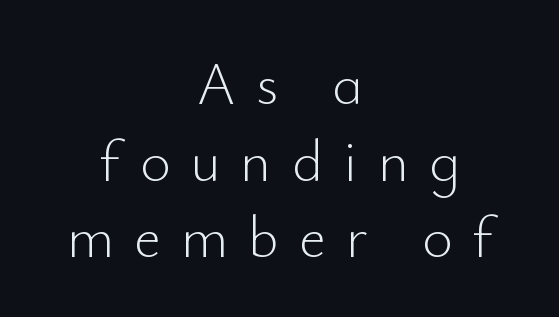
{"serif": "no", "italic": "no", "bold": "no", "weight": "light", "width": "normal", "stroke_contrast": "low", "x_height": "small", "monospaced": "no", "underline": "no", "align": "center", "line_spacing": "normal", "line_spacing_ratio": 1.3, "letter_spacing": "wide", "letter_spacing_em": 0.34, "glyph_px": 59}
